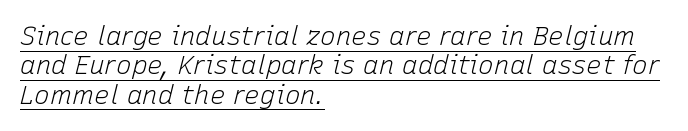
Q: Is the text bold? A: No.
Q: Is the text italic (slanted)? A: Yes, it leans right by about 15 degrees.
Q: Is the text underlined? A: Yes.
Q: How is the paragraph aligned? A: Left-aligned.
Q: Is the spacing between letters normal or unusually wide? A: Normal.
Q: Is the spacing between lines tight, normal or loose? A: Tight.
